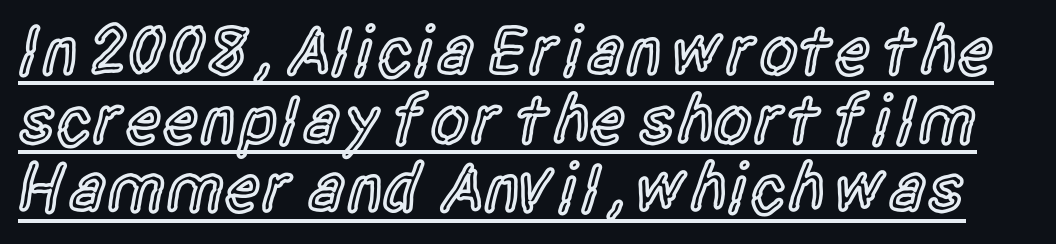
{"serif": "no", "bold": "semi", "weight": "semibold", "width": "condensed", "x_height": "large", "monospaced": "no", "underline": "yes", "line_spacing": "tight", "line_spacing_ratio": 0.98, "letter_spacing": "normal", "letter_spacing_em": 0.0, "glyph_px": 70}
